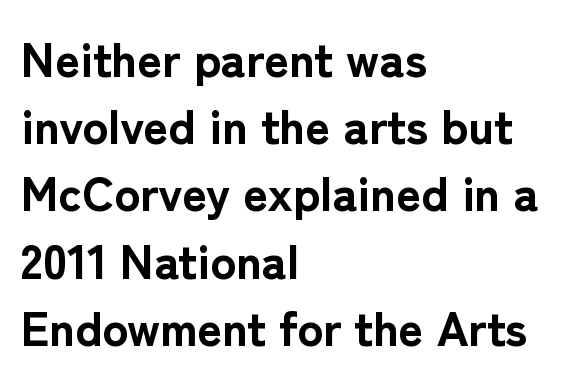
{"serif": "no", "italic": "no", "bold": "yes", "weight": "bold", "width": "normal", "stroke_contrast": "low", "x_height": "medium", "monospaced": "no", "underline": "no", "align": "left", "line_spacing": "normal", "line_spacing_ratio": 1.4, "letter_spacing": "normal", "letter_spacing_em": 0.0, "glyph_px": 48}
